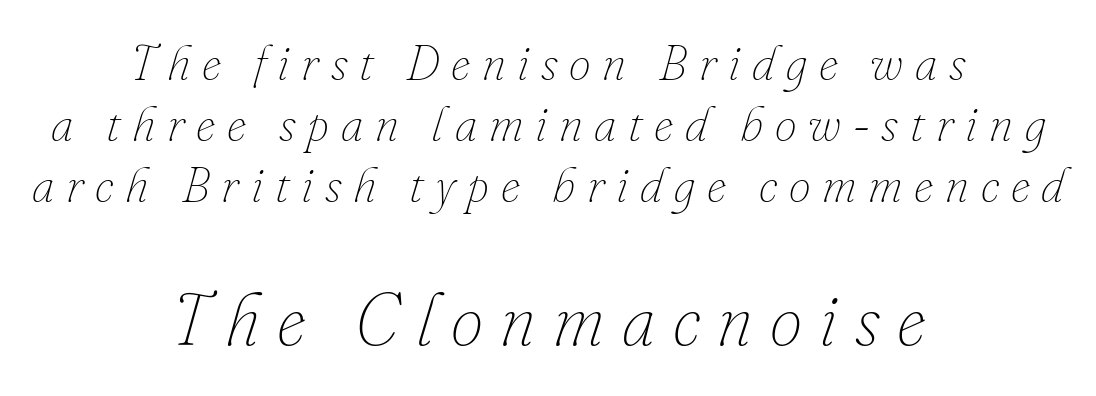
The image shows 73 px thin type, italic (leaning right); set centered, line spacing 1.24x, unusually wide letter spacing (+0.24 em), not underlined; the second (bottom) block is 1.49x larger; low stroke contrast and a small x-height.
